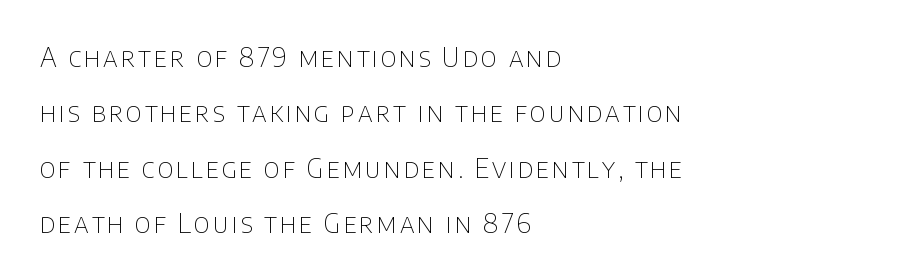
The passage shown is not bold in any degree. Lines of text with bare space underneath. One glance says open: line gaps are wider than usual. The passage is arranged the way most books set body copy — flush left. Upright lettering throughout.
